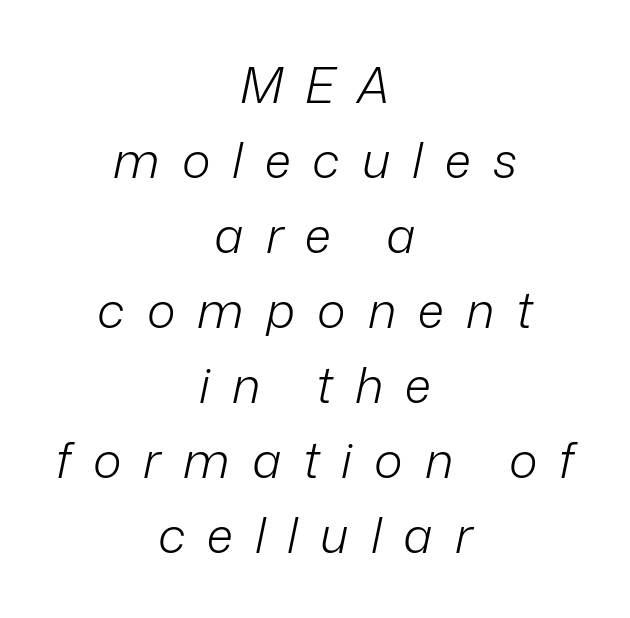
{"italic": "yes", "lean": "right", "slant_degrees": 12, "bold": "no", "weight": "light", "width": "normal", "stroke_contrast": "low", "x_height": "medium", "monospaced": "no", "underline": "no", "align": "center", "line_spacing": "normal", "line_spacing_ratio": 1.53, "letter_spacing": "wide", "letter_spacing_em": 0.45, "glyph_px": 49}
